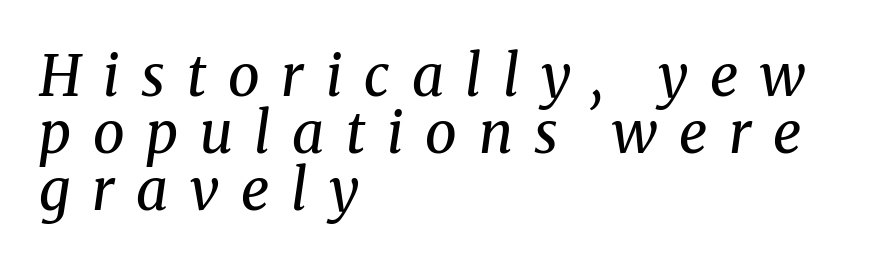
The image shows 57 px regular-weight serif type, italic (leaning right); set left-aligned, tight line spacing (1.0x), unusually wide letter spacing (+0.38 em), not underlined; medium stroke contrast and a medium x-height.
